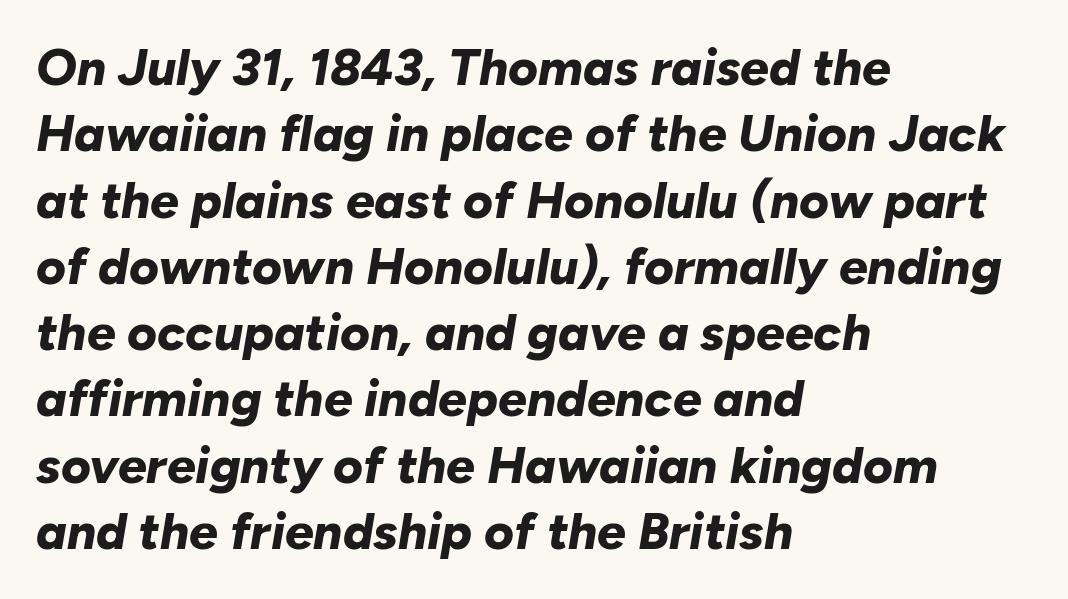
The image shows 51 px bold type, italic (leaning right); set left-aligned, normal line spacing (1.3x), normal letter spacing, not underlined; low stroke contrast and a medium x-height.
